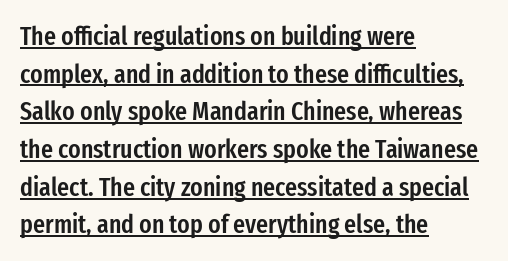
The image shows 26 px text type, upright; set left-aligned, normal line spacing (1.45x), normal letter spacing, underlined.
